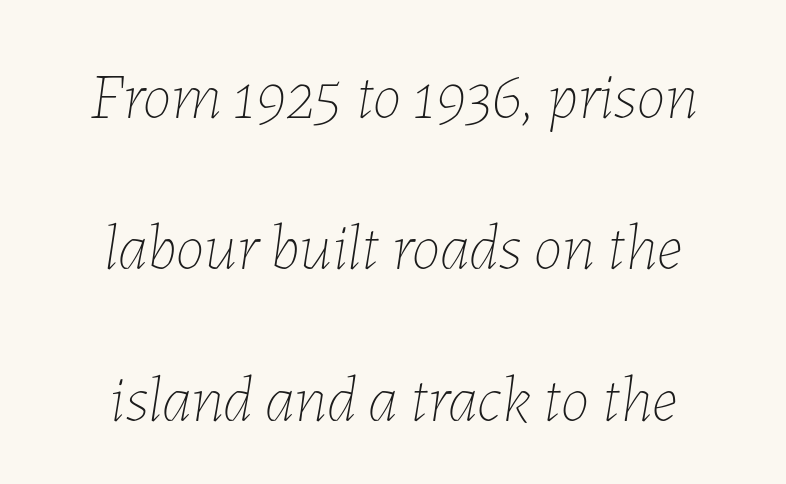
{"italic": "yes", "lean": "right", "slant_degrees": 7, "bold": "no", "weight": "thin", "width": "normal", "stroke_contrast": "low", "x_height": "medium", "monospaced": "no", "underline": "no", "align": "center", "line_spacing": "loose", "line_spacing_ratio": 2.33, "letter_spacing": "normal", "letter_spacing_em": 0.0, "glyph_px": 65}
